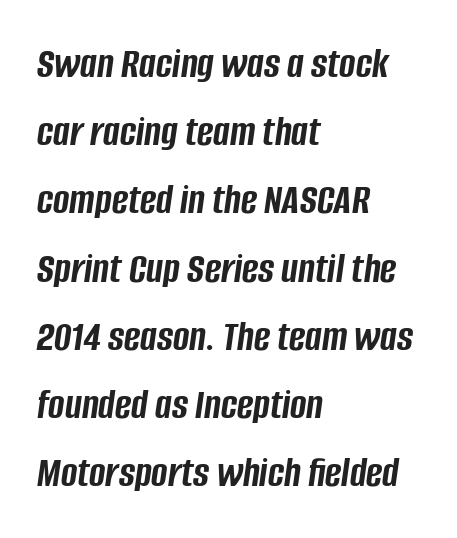
The image shows 44 px semibold, condensed type, italic (leaning right); set left-aligned, normal line spacing (1.55x), normal letter spacing, not underlined; low stroke contrast and a large x-height.
